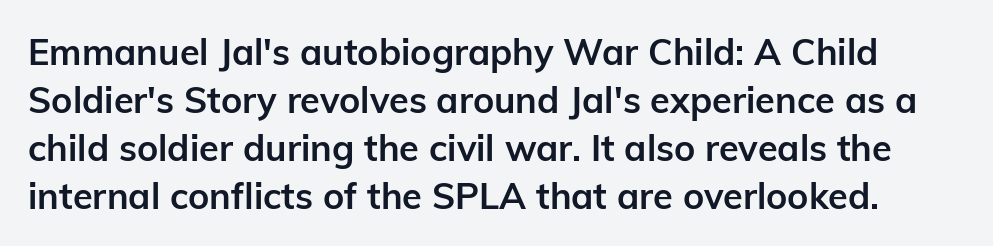
{"serif": "no", "italic": "no", "bold": "yes", "weight": "semibold", "width": "normal", "stroke_contrast": "low", "x_height": "medium", "monospaced": "no", "underline": "no", "line_spacing": "normal", "line_spacing_ratio": 1.33, "letter_spacing": "normal", "letter_spacing_em": 0.0, "glyph_px": 36}
